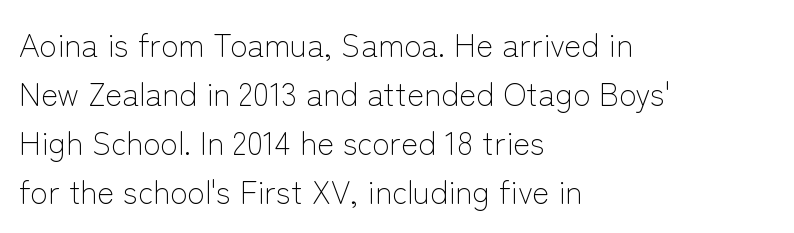
The image shows 32 px light sans-serif type, upright; set left-aligned, normal line spacing (1.53x), normal letter spacing, not underlined; low stroke contrast and a medium x-height.
